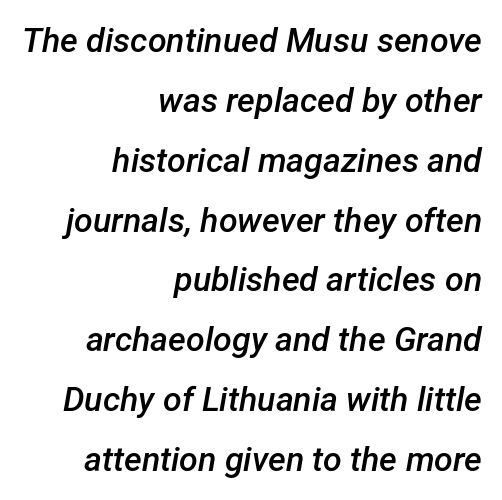
Observe the ordinary spacing: letters are neighbours, not strangers. On the weight axis this lands at semibold, roughly 600. Posture: slanted. Character widths vary here, with narrow letters taking less room than wide ones.
